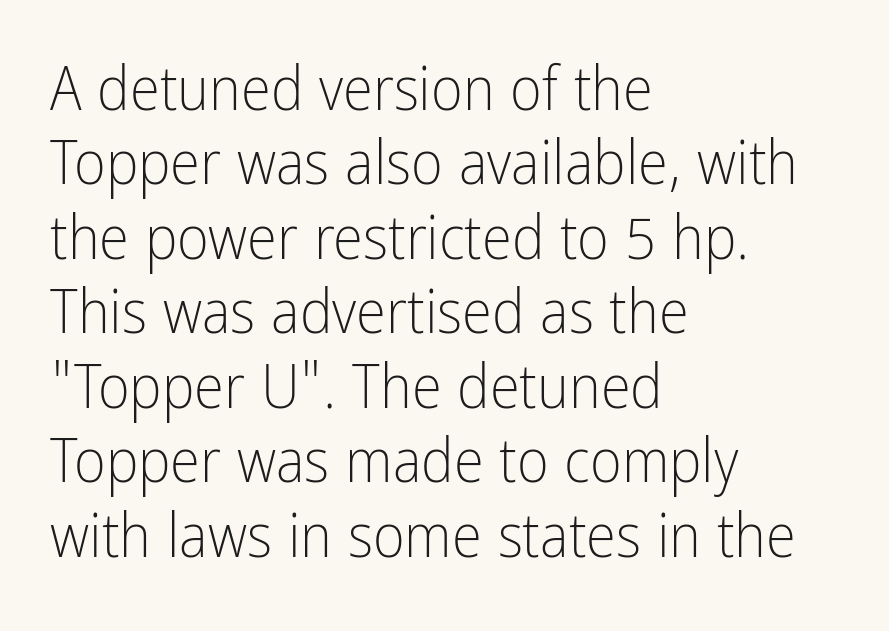
Q: Is the text bold? A: No.
Q: Is the text italic (slanted)? A: No, it is upright.
Q: Is the typeface a serif or a sans-serif typeface? A: Sans-serif.
Q: Is the text underlined? A: No.
Q: How is the paragraph aligned? A: Left-aligned.
Q: Is the spacing between letters normal or unusually wide? A: Normal.
Q: Width (condensed, normal, or wide)? A: Condensed.
Q: Stroke contrast? A: Low.
Q: x-height? A: Medium.
Q: Monospaced? A: No.
